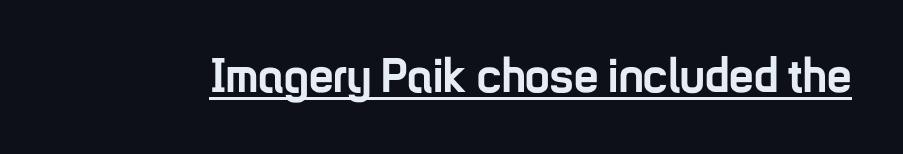
Varying glyph widths throughout — classic text-font behaviour. If you drew a line through each stem, it would be perfectly vertical. Classification — sans serif. Heft: maximum for text — a bold. Nothing unusual about the tracking: characters are spaced as the font intends.
